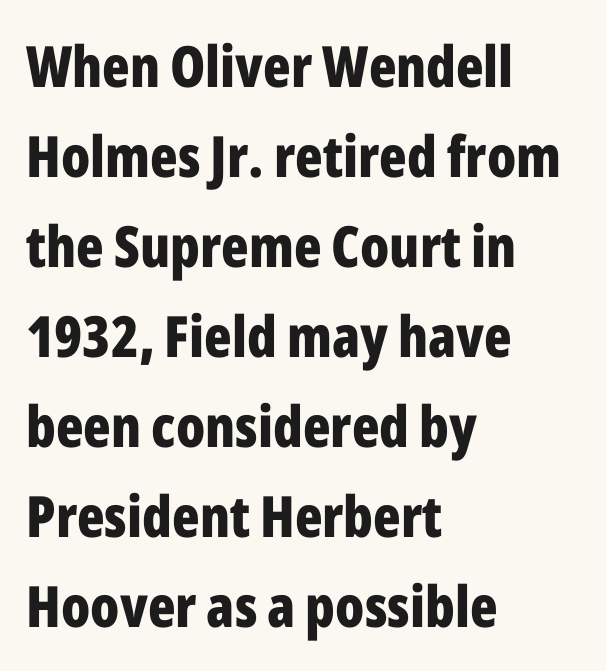
The image shows 57 px bold, condensed sans-serif type, upright; set left-aligned, normal line spacing (1.58x), normal letter spacing, not underlined; low stroke contrast and a medium x-height.
